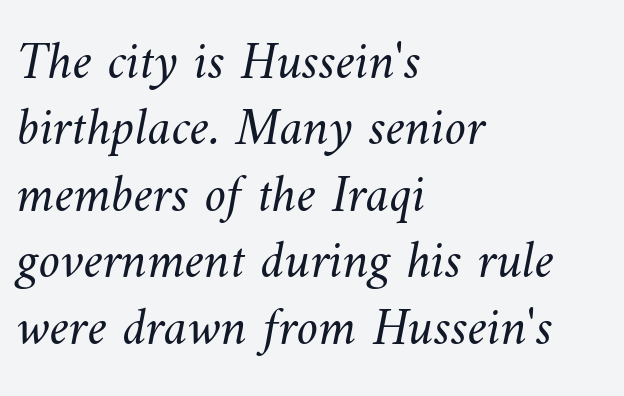
Q: Is the text bold? A: No.
Q: Is the text underlined? A: No.
Q: How is the paragraph aligned? A: Left-aligned.
Q: Is the spacing between letters normal or unusually wide? A: Normal.
Q: Width (condensed, normal, or wide)? A: Normal.
Q: Stroke contrast? A: Medium.
Q: x-height? A: Small.
Q: Monospaced? A: No.
